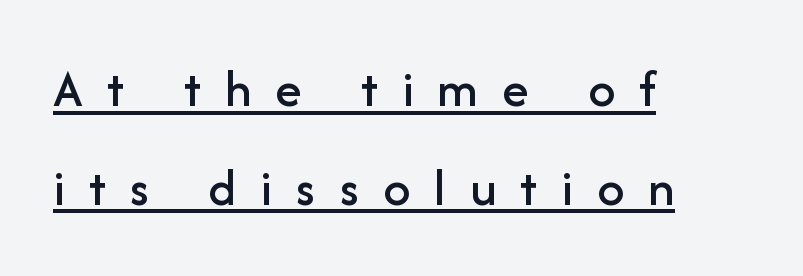
The axis of the letterforms is exactly vertical. These lines are composed in type without serifs. These characters rest on top of a visible drawn line. Character widths vary here, with narrow letters taking less room than wide ones. Tracking here is generous; glyphs stand well apart from one another.
